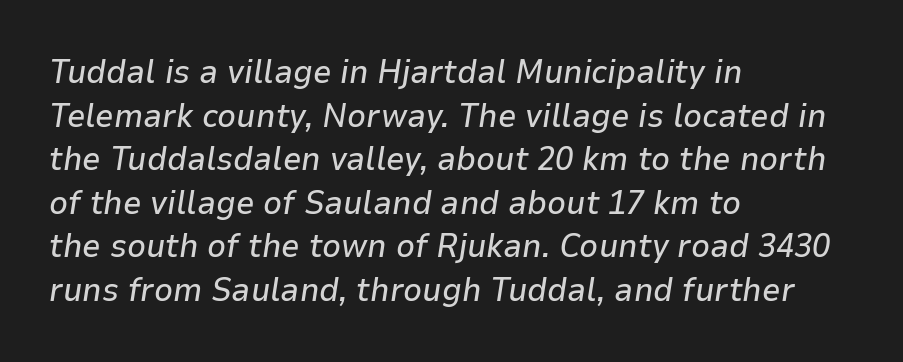
Q: Is the text italic (slanted)? A: Yes, it leans right by about 9 degrees.
Q: Is the text underlined? A: No.
Q: How is the paragraph aligned? A: Left-aligned.
Q: Is the spacing between letters normal or unusually wide? A: Normal.
Q: Is the spacing between lines tight, normal or loose? A: Normal.
Q: Width (condensed, normal, or wide)? A: Normal.
Q: Stroke contrast? A: Low.
Q: x-height? A: Medium.
Q: Monospaced? A: No.
